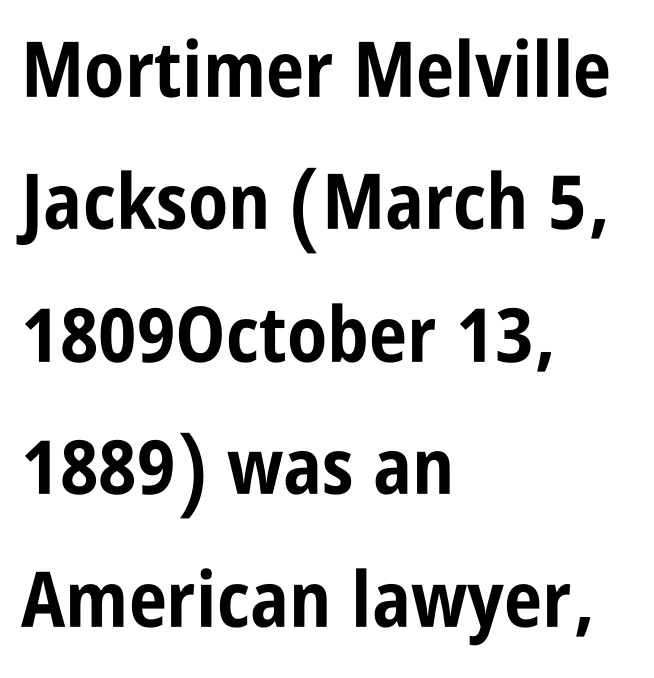
How are the letters spaced? Ordinarily, with no added tracking. How heavy is the stroke? Heavy — this is a bold. The face used here is proportionally spaced, like ordinary book or web type. These lines stack with their left ends in a neat column.
